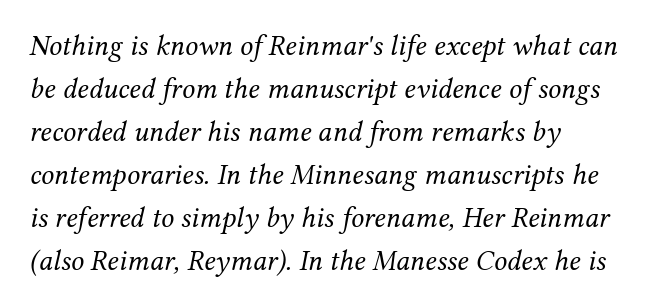
Emphasis-style slanted type is in use. Check under the words: just untouched page. Leading: standard. Each letter's strokes conclude with small projecting serifs. Weight: not bold — regular or lighter.
